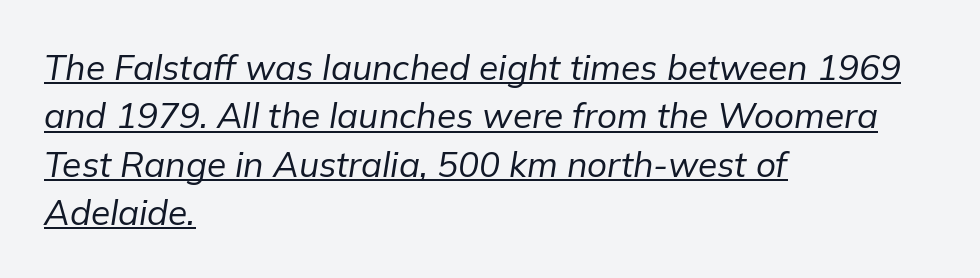
Q: Is the text bold? A: No.
Q: Is the text italic (slanted)? A: Yes, it leans right by about 9 degrees.
Q: Is the text underlined? A: Yes.
Q: How is the paragraph aligned? A: Left-aligned.
Q: Is the spacing between letters normal or unusually wide? A: Normal.
Q: Is the spacing between lines tight, normal or loose? A: Normal.
Q: Width (condensed, normal, or wide)? A: Normal.
Q: Stroke contrast? A: Low.
Q: x-height? A: Medium.
Q: Monospaced? A: No.
